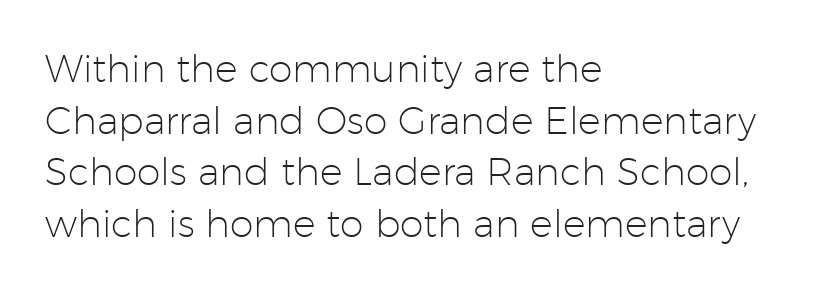
Ascenders rise straight up at ninety degrees. Plain, unruled lines of type. Nothing unusual about the tracking: characters are spaced as the font intends. The font is comparable to plain body text, perhaps lighter.
